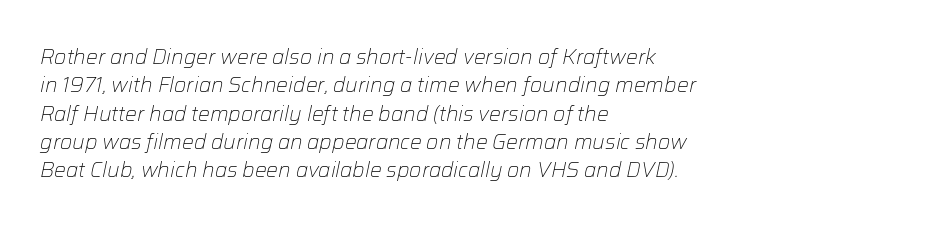
{"italic": "yes", "lean": "right", "slant_degrees": 12, "bold": "no", "underline": "no", "align": "left", "line_spacing": "normal", "line_spacing_ratio": 1.35, "letter_spacing": "normal", "letter_spacing_em": 0.0, "glyph_px": 21}
